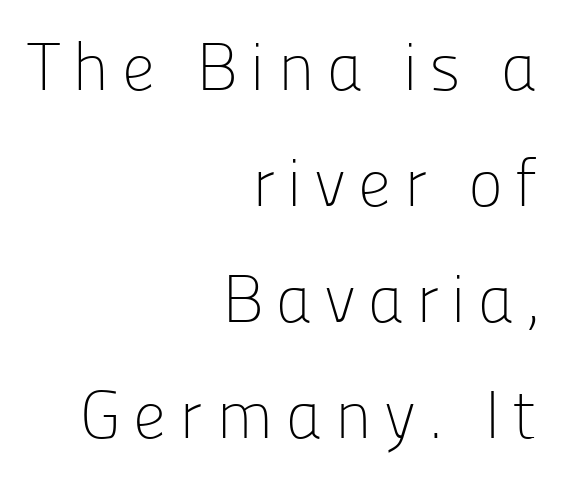
Q: Is the text bold? A: No.
Q: Is the text italic (slanted)? A: No, it is upright.
Q: Is the typeface a serif or a sans-serif typeface? A: Sans-serif.
Q: Is the text underlined? A: No.
Q: How is the paragraph aligned? A: Right-aligned.
Q: Width (condensed, normal, or wide)? A: Normal.
Q: Stroke contrast? A: Low.
Q: x-height? A: Medium.
Q: Monospaced? A: No.
